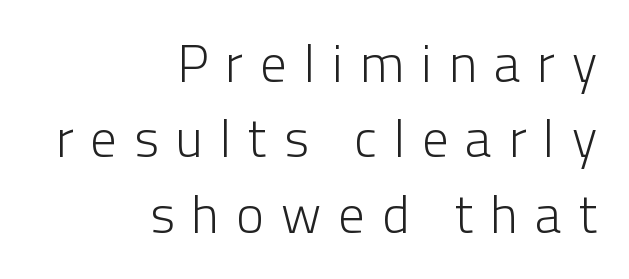
The image shows 53 px light sans-serif type, upright; set right-aligned, normal line spacing (1.42x), unusually wide letter spacing (+0.32 em), not underlined; low stroke contrast and a medium x-height.
